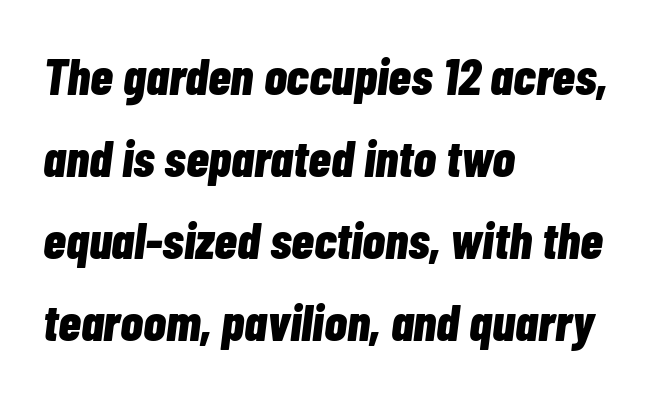
The gap between lines stays unmarked. Each letter keeps its own natural width here, so spacing adapts to shape. Every character sits at an angle, as italics do. These lines are set flush left with a ragged right edge. This block has exactly the height ordinary leading produces. The letterforms sit shoulder to shoulder at normal distance.
